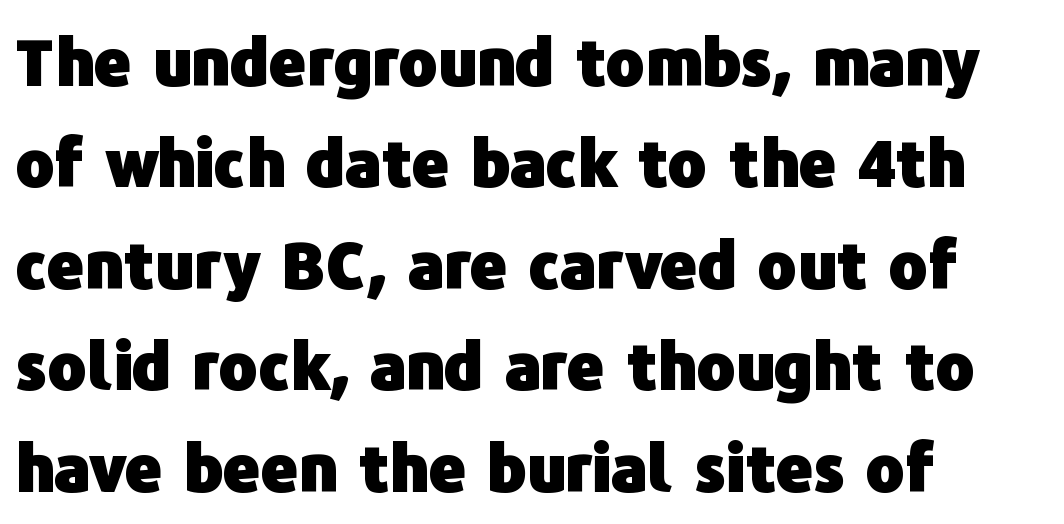
{"serif": "no", "italic": "no", "bold": "yes", "weight": "heavy", "width": "normal", "stroke_contrast": "low", "x_height": "medium", "monospaced": "no", "underline": "no", "align": "left", "line_spacing": "normal", "line_spacing_ratio": 1.56, "letter_spacing": "normal", "letter_spacing_em": 0.0, "glyph_px": 65}
